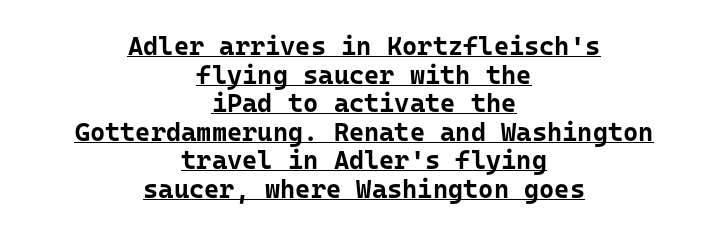
The image shows 26 px bold type, upright; set centered, tight line spacing (1.1x), normal letter spacing, underlined.
